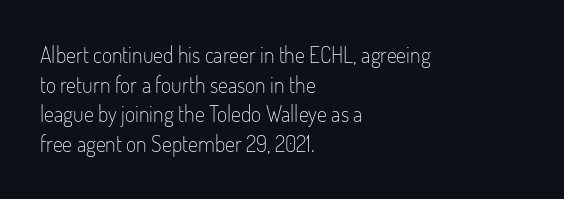
{"italic": "no", "bold": "no", "underline": "no", "align": "left", "line_spacing": "normal", "line_spacing_ratio": 1.35, "letter_spacing": "normal", "letter_spacing_em": 0.0, "glyph_px": 22}
